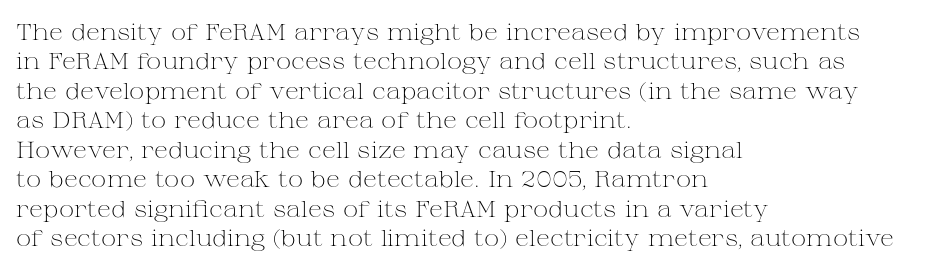
It's the straight-up-and-down kind of type. The face used here is rendered with its standard letterfit. The setting favours the left margin, as ordinary paragraphs usually do. This is not heavy type; no bold has been used. Interline gaps are of average width in this sample.
